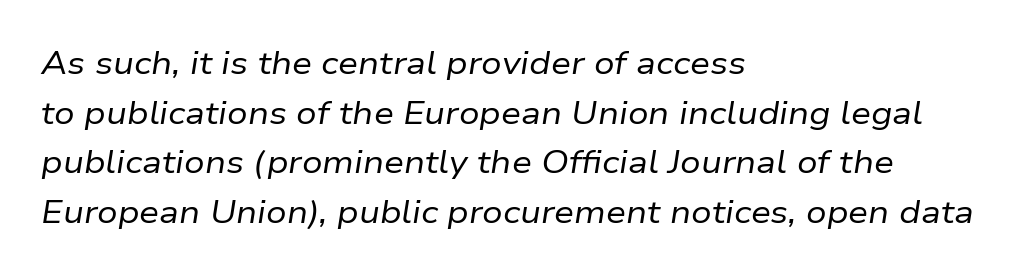
The image shows 32 px regular-weight type, italic (leaning right); set left-aligned, normal line spacing (1.55x), normal letter spacing, not underlined; low stroke contrast and a medium x-height.
